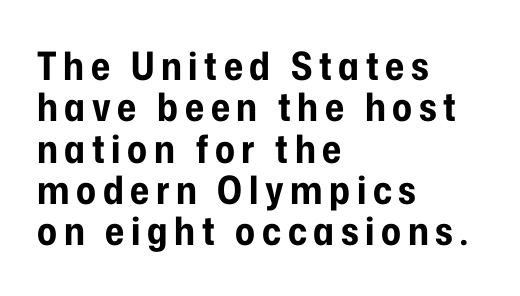
{"serif": "no", "italic": "no", "bold": "yes", "weight": "bold", "width": "condensed", "stroke_contrast": "low", "x_height": "medium", "monospaced": "no", "underline": "no", "align": "left", "line_spacing": "tight", "line_spacing_ratio": 1.06, "glyph_px": 39}
